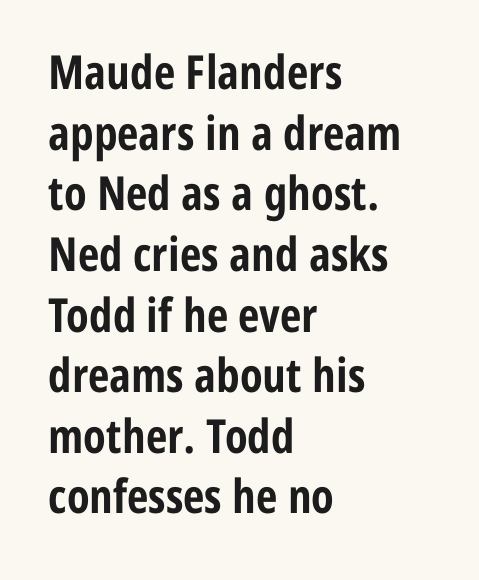
This sample uses a sans-serif face. The type is set solid horizontally, with unmodified tracking. The passage shown is typed in a proportional face where columns would drift. The letters stand straight up with perfectly vertical stems. Horizontally, the lines are justified to the leading edge only. The designer left line spacing at the default.
